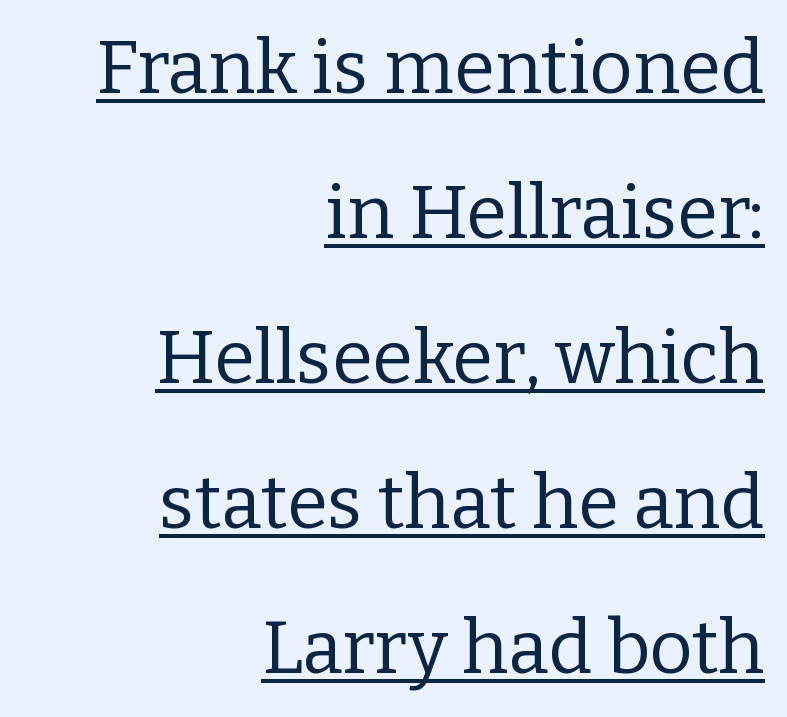
Q: Is the text bold? A: No.
Q: Is the text italic (slanted)? A: No, it is upright.
Q: Is the typeface a serif or a sans-serif typeface? A: Serif.
Q: Is the text underlined? A: Yes.
Q: How is the paragraph aligned? A: Right-aligned.
Q: Is the spacing between letters normal or unusually wide? A: Normal.
Q: Is the spacing between lines tight, normal or loose? A: Loose.
Q: Width (condensed, normal, or wide)? A: Normal.
Q: Stroke contrast? A: Low.
Q: x-height? A: Medium.
Q: Monospaced? A: No.
